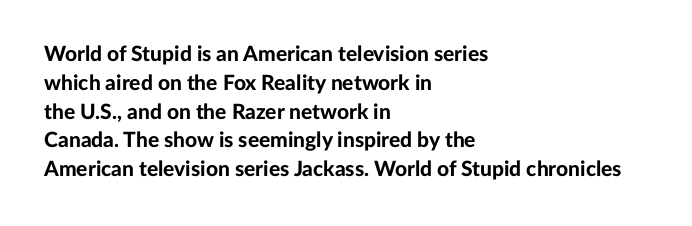
Leftover space on each line is placed entirely after the last word. The baseline area is clear. Tracking value appears to be zero — textbook default spacing. Is the type bold? Yes — the strokes are clearly thick and heavy.
